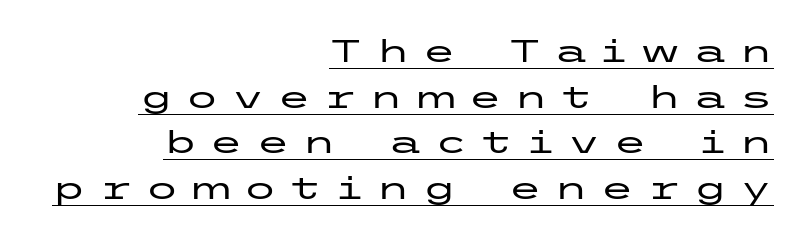
Is there much room between lines? A standard amount, neither cramped nor airy. Is the block centered? No — it sits flush against the right margin. I'd call this a sans setting — the letters go barefoot. Vertical strokes here are truly vertical.
